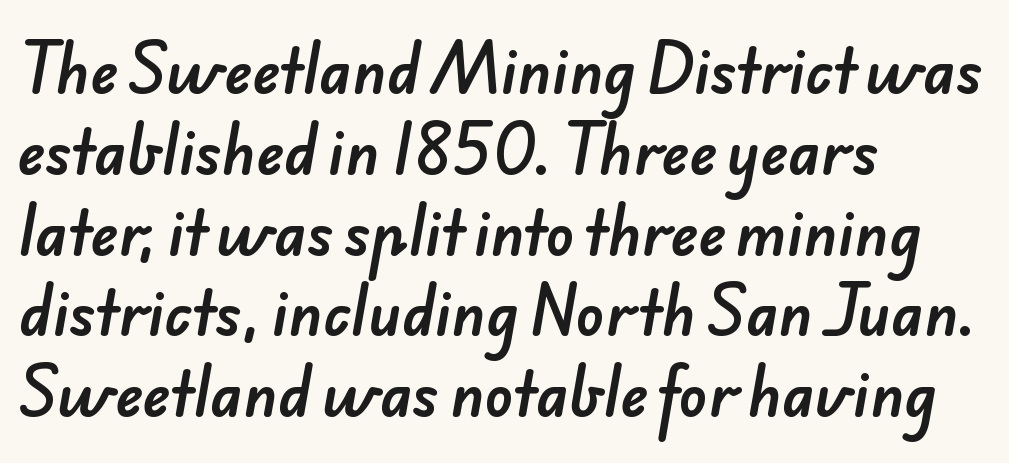
The image shows 59 px sans-serif type; set left-aligned, normal line spacing (1.37x), normal letter spacing, not underlined; low stroke contrast and a small x-height.
